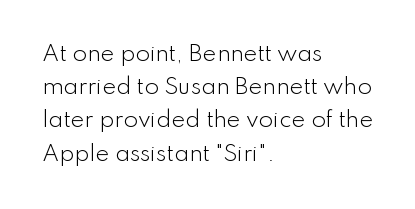
The image shows 21 px text type, upright; set left-aligned, normal line spacing (1.58x), normal letter spacing, not underlined.
